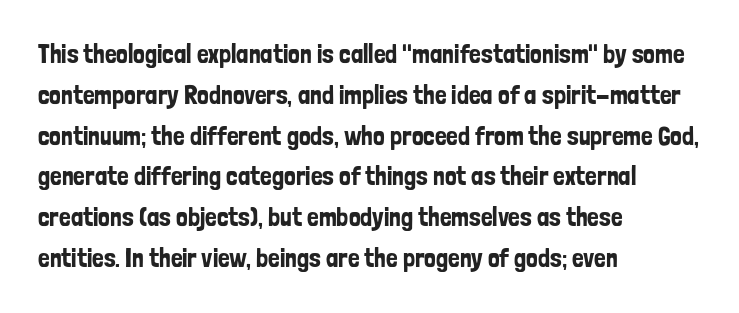
{"italic": "no", "underline": "no", "align": "left", "line_spacing": "normal", "line_spacing_ratio": 1.57, "letter_spacing": "normal", "letter_spacing_em": 0.0, "glyph_px": 26}
